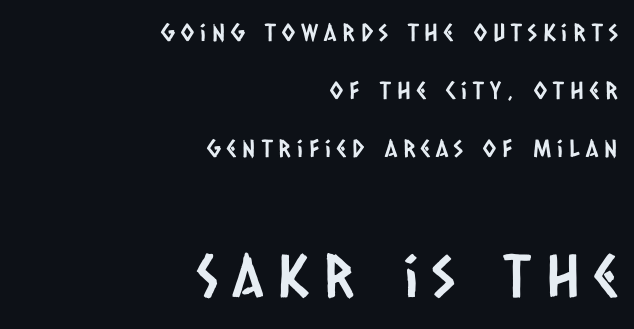
Q: Is the typeface a serif or a sans-serif typeface? A: Sans-serif.
Q: Is the text underlined? A: No.
Q: How is the paragraph aligned? A: Right-aligned.
Q: Is the spacing between letters normal or unusually wide? A: Unusually wide.
Q: Is the spacing between lines tight, normal or loose? A: Loose.
Q: Which block of text is set in a larger size, the first (top) or the second (bottom)? A: The second (bottom) one.
Q: Width (condensed, normal, or wide)? A: Condensed.
Q: Stroke contrast? A: Low.
Q: x-height? A: Large.
Q: Monospaced? A: No.
